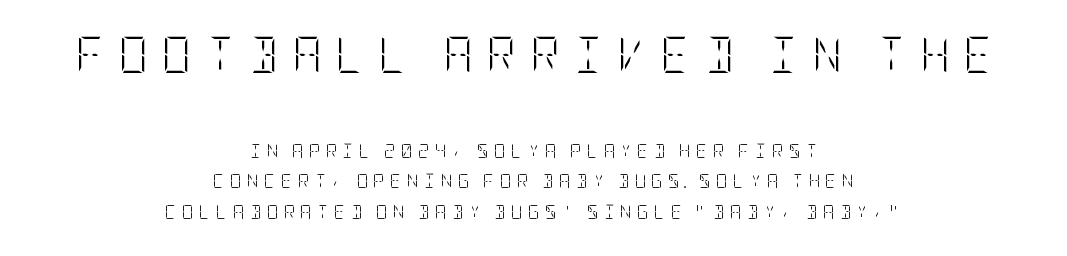
Bare-footed words on every line. In terms of letterspacing, this is a distinctly airy, spread setting. If you squint, the top block still reads clearly — it's the larger of the two. Is there any slant? The stems are plumb. The whitespace from short lines is split evenly between both sides. Students, observe: this is what heavily led, spacious text looks like.
